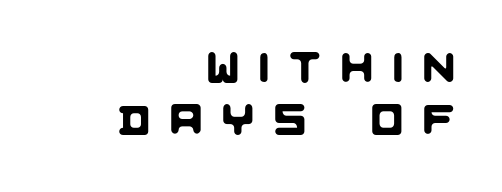
Q: Is the typeface a serif or a sans-serif typeface? A: Sans-serif.
Q: Is the text underlined? A: No.
Q: How is the paragraph aligned? A: Right-aligned.
Q: Is the spacing between letters normal or unusually wide? A: Unusually wide.
Q: Width (condensed, normal, or wide)? A: Normal.
Q: Stroke contrast? A: Low.
Q: x-height? A: Large.
Q: Monospaced? A: No.
